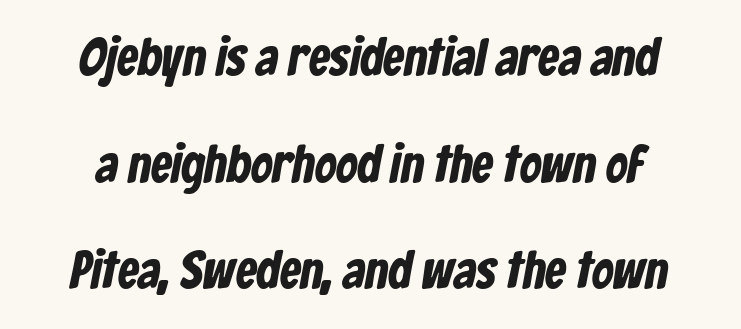
In terms of letterspacing, this is plain default setting. Examine the stroke ends and you'll find no serifs. You could not count columns in this text — the font is proportionally spaced. Centered paragraph, ragged on both sides. Has an underline been added? It has not. Compared with typical paragraphs, the rows here are farther apart.
